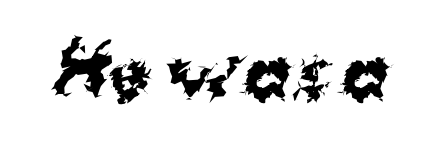
This sample uses plain, unmodified letter spacing. The space beneath each line is pristine and unruled. The rendering uses a bold face; every stroke is thick and dark.
